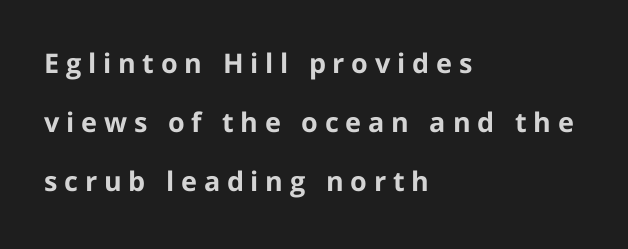
{"italic": "no", "bold": "yes", "underline": "no", "align": "left", "line_spacing": "loose", "line_spacing_ratio": 2.18, "letter_spacing": "wide", "letter_spacing_em": 0.25, "glyph_px": 27}
